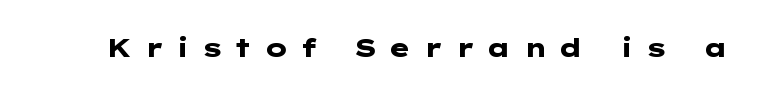
Q: Is the text bold? A: Yes.
Q: Is the text italic (slanted)? A: No, it is upright.
Q: Is the text underlined? A: No.
Q: Is the spacing between letters normal or unusually wide? A: Unusually wide.
